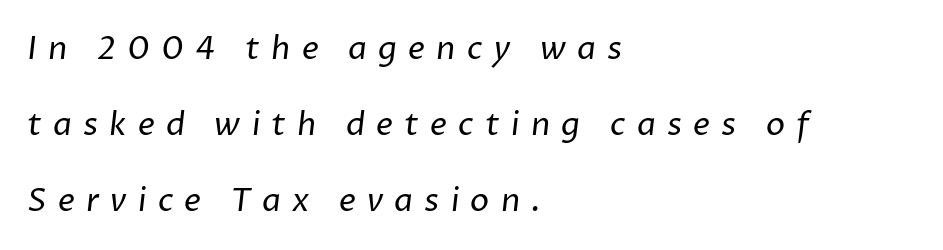
Q: Is the text bold? A: No.
Q: Is the typeface a serif or a sans-serif typeface? A: Sans-serif.
Q: Is the text underlined? A: No.
Q: How is the paragraph aligned? A: Left-aligned.
Q: Is the spacing between letters normal or unusually wide? A: Unusually wide.
Q: Is the spacing between lines tight, normal or loose? A: Loose.
Q: Width (condensed, normal, or wide)? A: Normal.
Q: Stroke contrast? A: Low.
Q: x-height? A: Medium.
Q: Monospaced? A: No.
